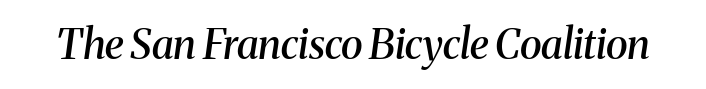
Q: Is the text bold? A: Semi-bold.
Q: Is the text italic (slanted)? A: Yes, it leans right by about 8 degrees.
Q: Is the typeface a serif or a sans-serif typeface? A: Serif.
Q: Is the text underlined? A: No.
Q: Is the spacing between letters normal or unusually wide? A: Normal.
Q: Width (condensed, normal, or wide)? A: Normal.
Q: Stroke contrast? A: Medium.
Q: x-height? A: Medium.
Q: Monospaced? A: No.
